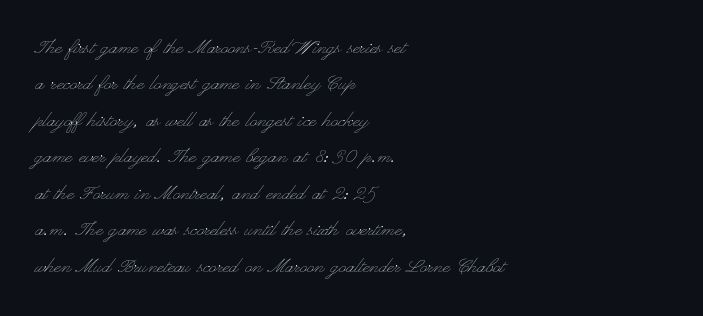
The image shows 24 px text type; set left-aligned, normal line spacing (1.52x), normal letter spacing, not underlined.
